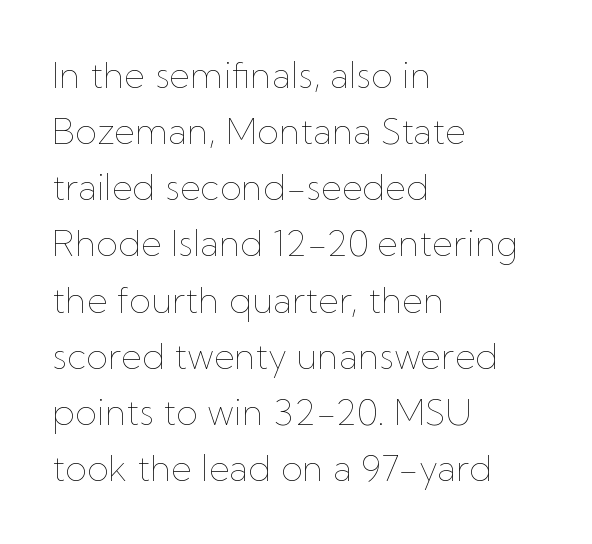
Posture: straight, roman, zero tilt. These glyphs show unthickened strokes, regular width or finer. Is this a fixed-width face? No — the glyphs have proportional, varying widths. Interline gaps are of average width in this sample. Lines of text with bare space underneath. Honestly, the letter spacing is just normal — you wouldn't notice it.
